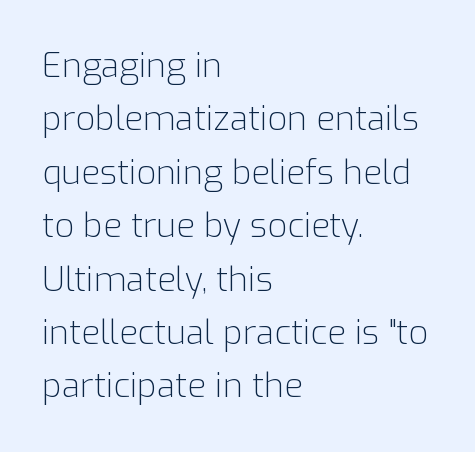
The image shows 34 px light sans-serif type, upright; set left-aligned, normal line spacing (1.57x), normal letter spacing, not underlined; low stroke contrast and a medium x-height.
